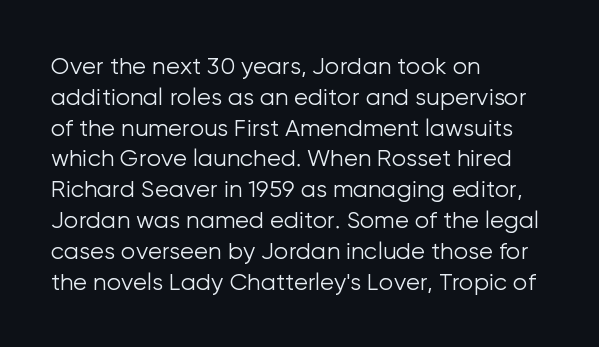
Descenders are the only things crossing below the line. The font sits on the lighter half of the weight spectrum, regular included. Does the copy run flush right? No — it runs flush left. Vertically, the passage feels balanced, rows spaced as you'd expect.
